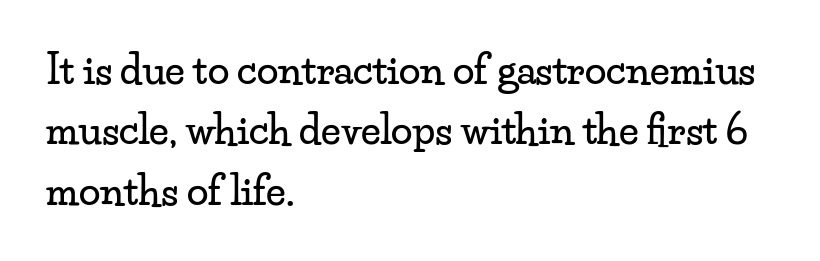
{"serif": "yes", "italic": "no", "width": "wide", "stroke_contrast": "low", "x_height": "small", "monospaced": "no", "underline": "no", "align": "left", "line_spacing": "normal", "line_spacing_ratio": 1.55, "letter_spacing": "normal", "letter_spacing_em": 0.0, "glyph_px": 39}
